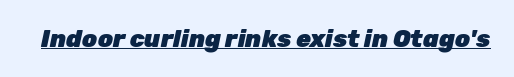
Plenty of ink on the page — the face is bold. The rendering applies a slant to the glyphs. The line texture is even and compact thanks to regular tracking. A continuous stroke trails under the words, as in a hyperlink.
